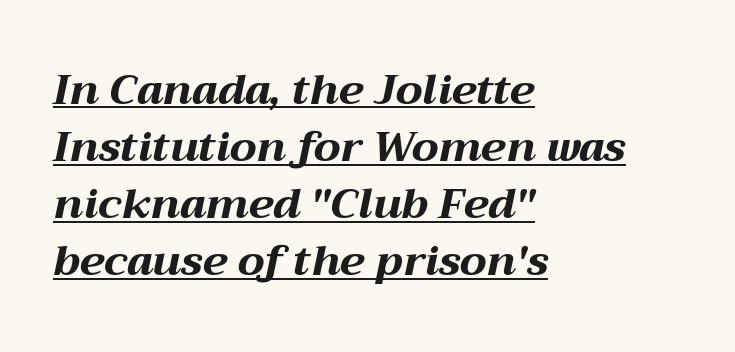
The image shows 42 px bold, wide type, italic (leaning right); set left-aligned, normal line spacing (1.36x), normal letter spacing, underlined; medium stroke contrast and a medium x-height.
